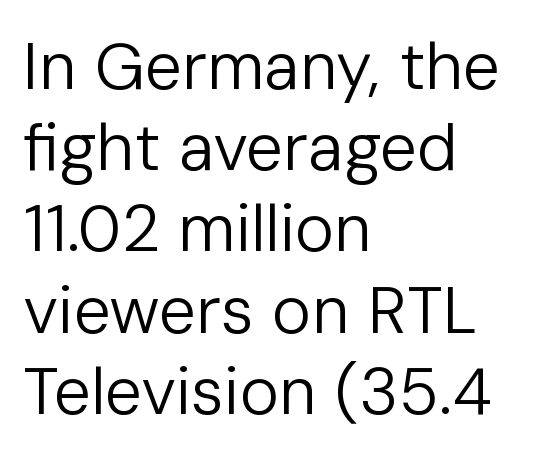
The image shows 66 px regular-weight sans-serif type, upright; set left-aligned, line spacing 1.23x, normal letter spacing, not underlined; low stroke contrast and a medium x-height.
